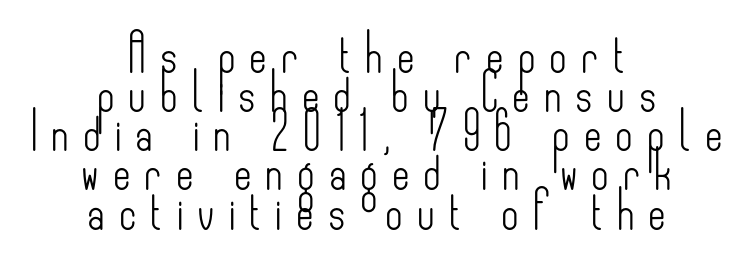
{"serif": "no", "italic": "no", "bold": "no", "weight": "light", "width": "condensed", "stroke_contrast": "low", "x_height": "small", "monospaced": "no", "underline": "no", "align": "center", "line_spacing": "tight", "line_spacing_ratio": 1.03, "letter_spacing": "wide", "letter_spacing_em": 0.37, "glyph_px": 38}
